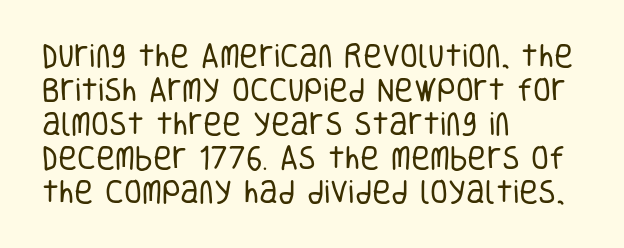
Descenders are the only things crossing below the line. All the whitespace from short lines collects on the right. Characters remain perfectly vertical along every line. The letters sit at their default tracking, neither squeezed nor spread.
